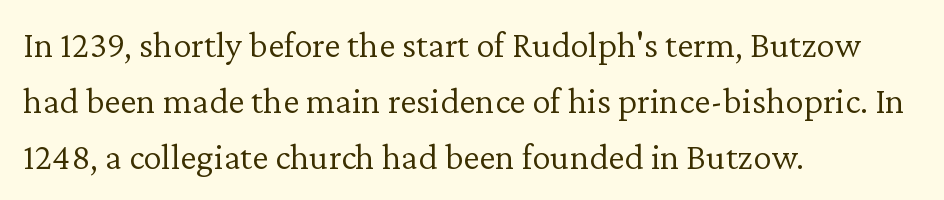
The image shows 37 px light serif type, upright; set left-aligned, normal line spacing (1.51x), normal letter spacing, not underlined; low stroke contrast and a medium x-height.
